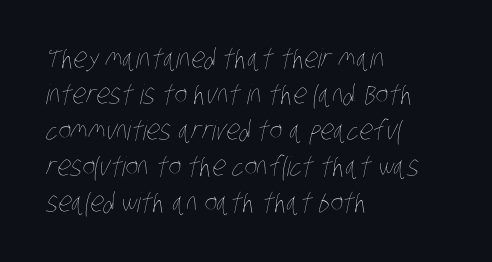
The image shows 27 px text type; set left-aligned, normal line spacing (1.33x), normal letter spacing, not underlined.
